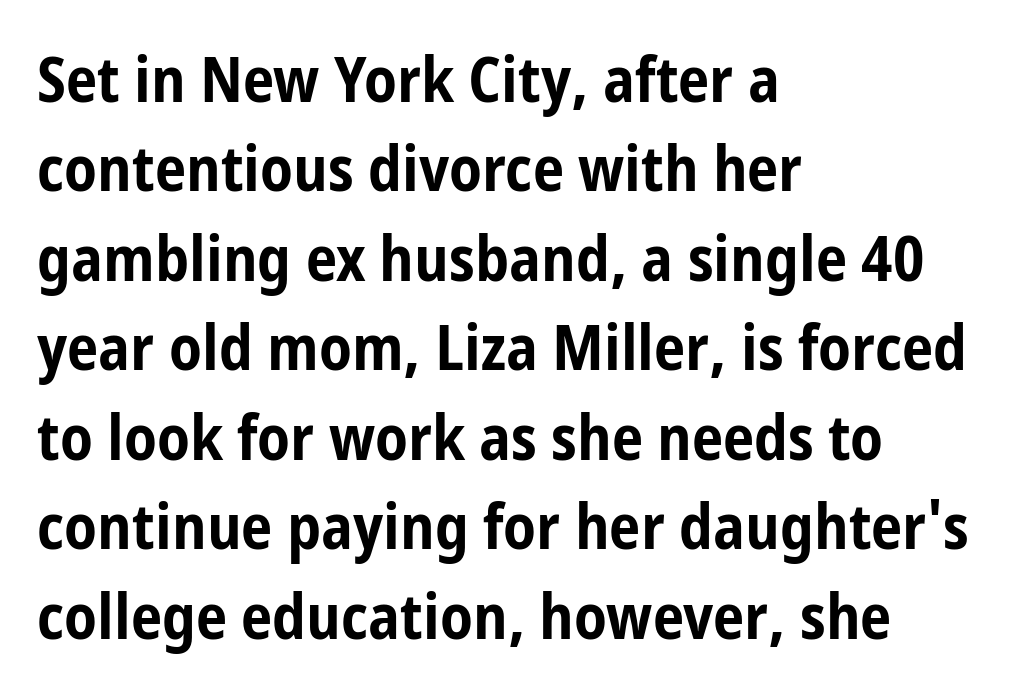
The image shows 63 px bold, condensed sans-serif type, upright; set left-aligned, normal line spacing (1.42x), normal letter spacing, not underlined; low stroke contrast and a medium x-height.
